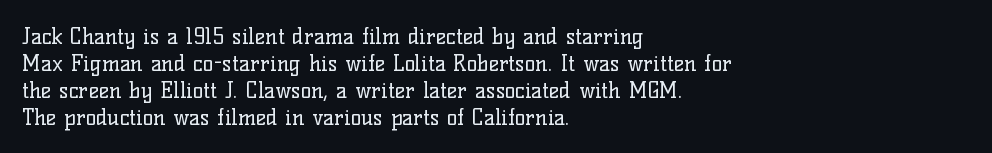
The image shows 22 px text type, upright; set left-aligned, line spacing 1.22x, normal letter spacing, not underlined.
